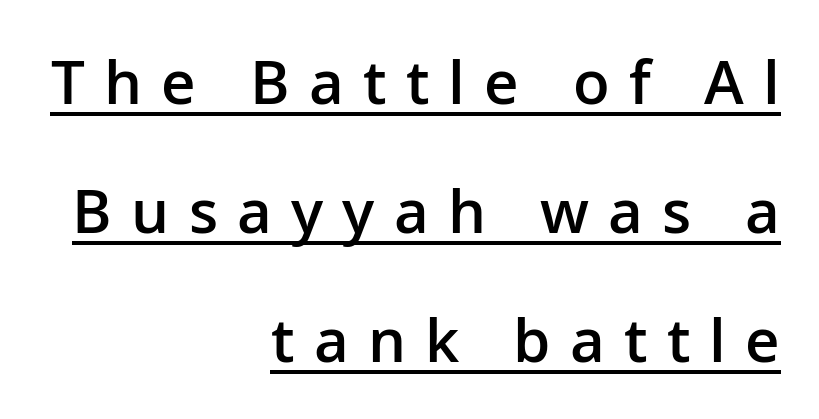
Note the varied advance widths — an 'i' is clearly narrower than an 'm'. How are the letters spaced? Widely, with obvious added tracking. Reading down the block, your eye finds every line finishing at a fixed right position. Classification — sans serif.
